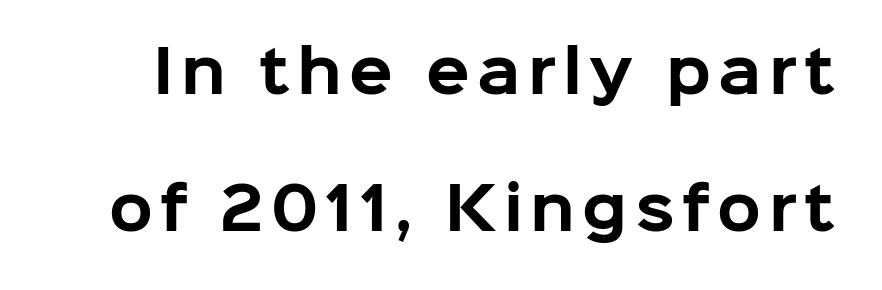
{"serif": "no", "italic": "no", "bold": "yes", "weight": "bold", "width": "normal", "stroke_contrast": "low", "x_height": "medium", "monospaced": "no", "underline": "no", "line_spacing": "loose", "line_spacing_ratio": 2.41, "glyph_px": 57}
